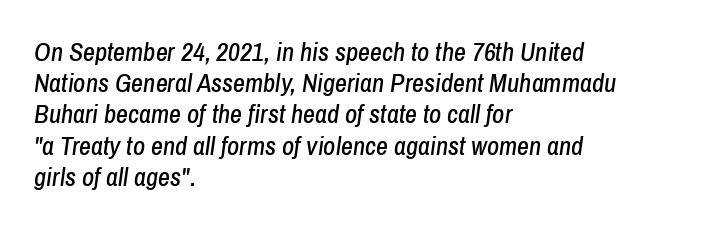
The image shows 26 px text type, italic (leaning right); set left-aligned, line spacing 1.2x, normal letter spacing, not underlined.
